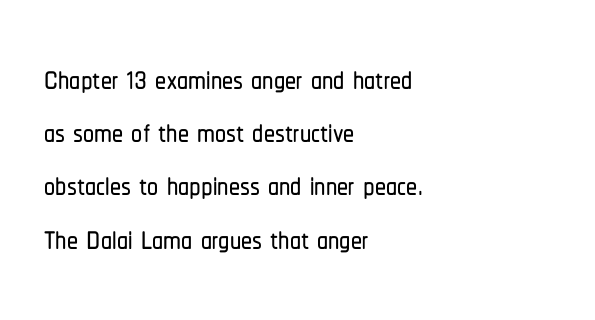
Letterform terminals end flat and unadorned throughout the passage. Does extra space separate the letters? No, they use regular spacing. The letters stand straight up with perfectly vertical stems. The space directly below the letters is spotless. You could not count columns in this text — the font is proportionally spaced.
